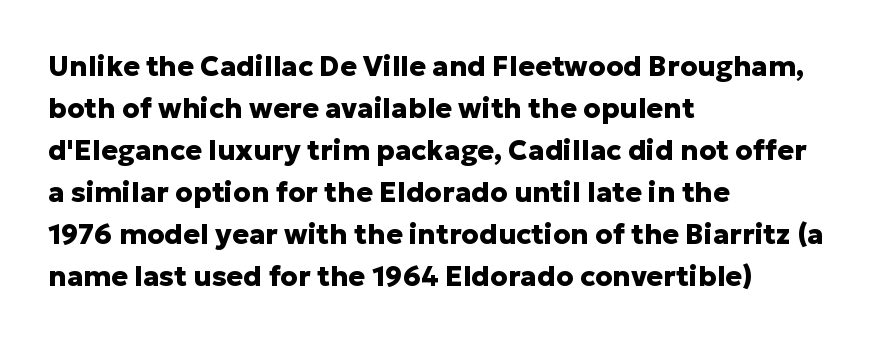
Normally led — the rows are evenly, conventionally spaced. A roman cut, with each character standing at attention. Each word holds together tightly as a unit, with standard inter-letter gaps. Unlike a traditional serif, this face leaves its strokes unadorned.
